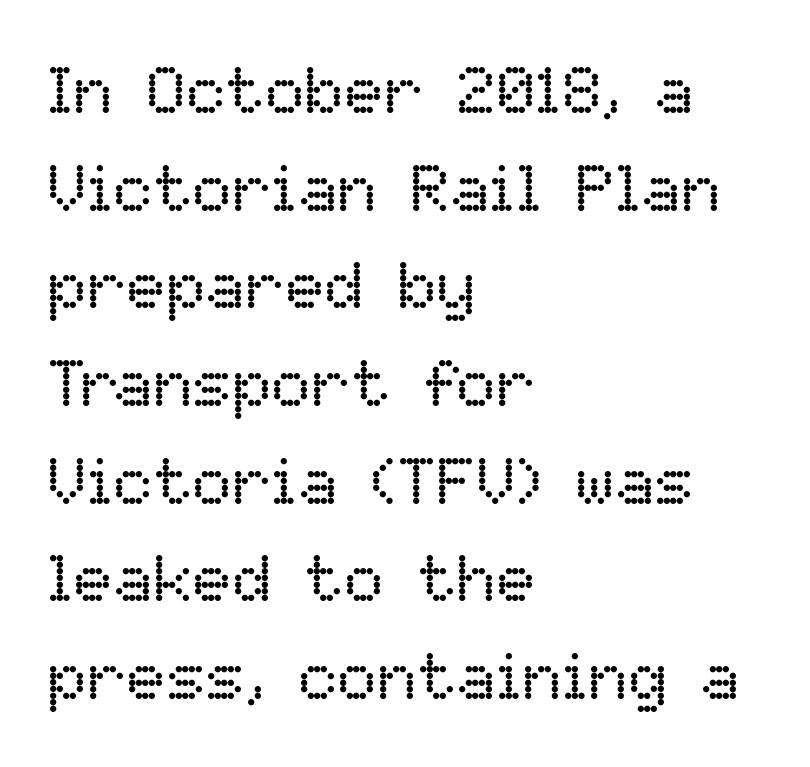
Q: Is the text bold? A: No.
Q: Is the text italic (slanted)? A: No, it is upright.
Q: Is the text underlined? A: No.
Q: How is the paragraph aligned? A: Left-aligned.
Q: Is the spacing between letters normal or unusually wide? A: Normal.
Q: Is the spacing between lines tight, normal or loose? A: Normal.
Q: Width (condensed, normal, or wide)? A: Normal.
Q: Stroke contrast? A: Low.
Q: x-height? A: Medium.
Q: Monospaced? A: No.
